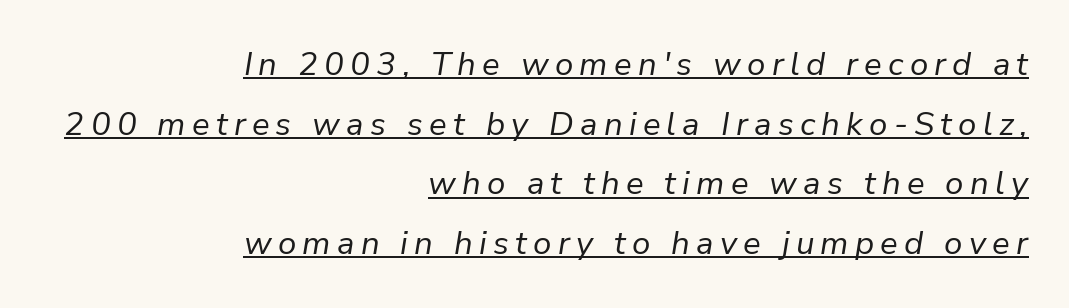
Here the designer chose a conventional face with non-uniform glyph widths. Each stroke keeps to a modest, everyday thickness or less. The specimen reads as italic at a glance. Does the copy run flush right? Yes — the right margin is perfectly even. The typesetter has applied underlining to the passage shown.
